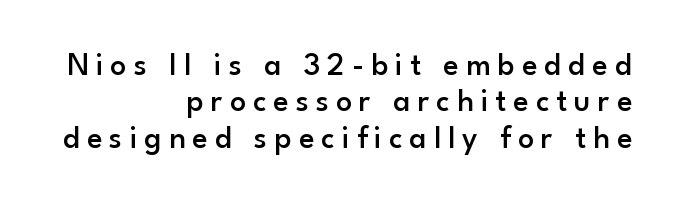
Q: Is the text bold? A: Semi-bold.
Q: Is the text italic (slanted)? A: No, it is upright.
Q: Is the typeface a serif or a sans-serif typeface? A: Sans-serif.
Q: Is the text underlined? A: No.
Q: How is the paragraph aligned? A: Right-aligned.
Q: Is the spacing between letters normal or unusually wide? A: Unusually wide.
Q: Is the spacing between lines tight, normal or loose? A: Tight.
Q: Width (condensed, normal, or wide)? A: Normal.
Q: Stroke contrast? A: Low.
Q: x-height? A: Small.
Q: Monospaced? A: No.
